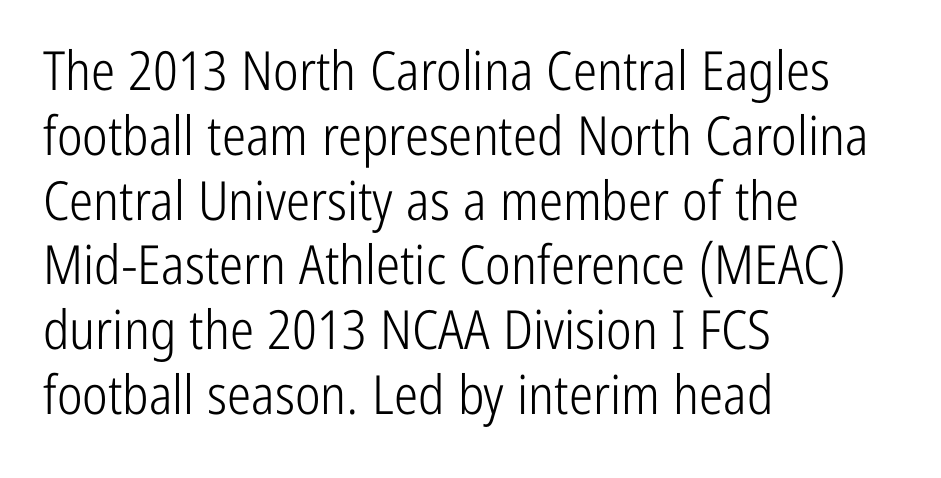
This sample uses plain, unmodified letter spacing. The typography opts for an upright posture over an oblique one. The paragraph shown leans on its left margin. The passage shown is not underscored anywhere. Spacing verdict: proportional, widths tailored to each character.
